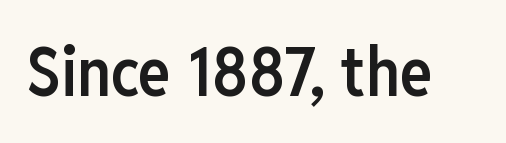
No word sits above an underline. To sum up the face: it is a sans, with no serifs. The characters look somewhat weighty, a semibold short of true bold. This sample has the flowing, uneven cadence of proportional lettering.
